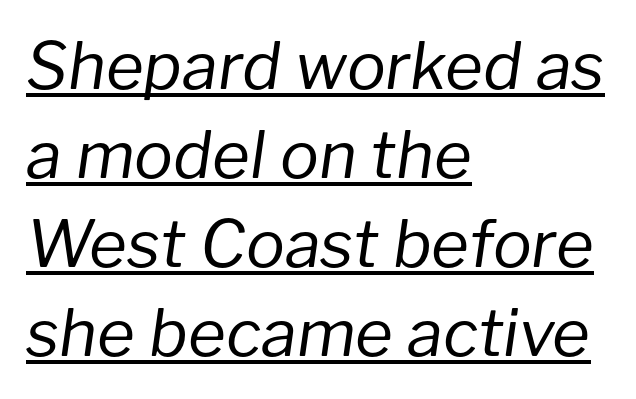
Is this a heavy cut? Hardly; it is regular or lighter. Emphasis-style slanted type is in use. The letters sit at their default tracking, neither squeezed nor spread. Is this a fixed-width face? No — the glyphs have proportional, varying widths. These characters rest on top of a visible drawn line.
